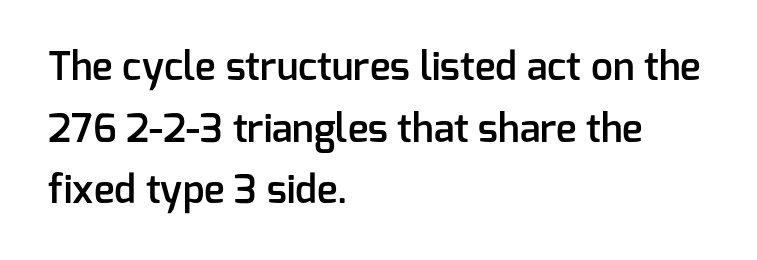
{"serif": "no", "italic": "no", "bold": "semi", "weight": "semibold", "width": "normal", "stroke_contrast": "low", "x_height": "medium", "monospaced": "no", "underline": "no", "align": "left", "line_spacing": "normal", "line_spacing_ratio": 1.58, "letter_spacing": "normal", "letter_spacing_em": 0.0, "glyph_px": 39}
